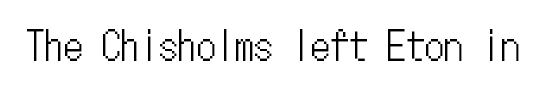
The image shows 38 px condensed type, upright, monospaced; set normal letter spacing, not underlined; low stroke contrast and a medium x-height.
